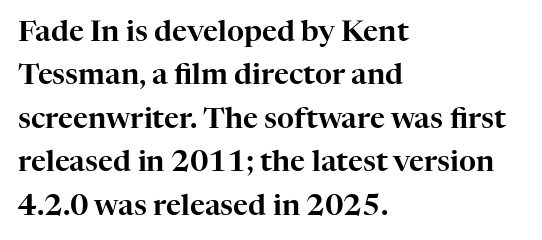
The zone under the glyphs is completely vacant. The passage shown stacks its lines at a standard gap. Note the varied advance widths — an 'i' is clearly narrower than an 'm'. Yep, those are serifs on the letters.
